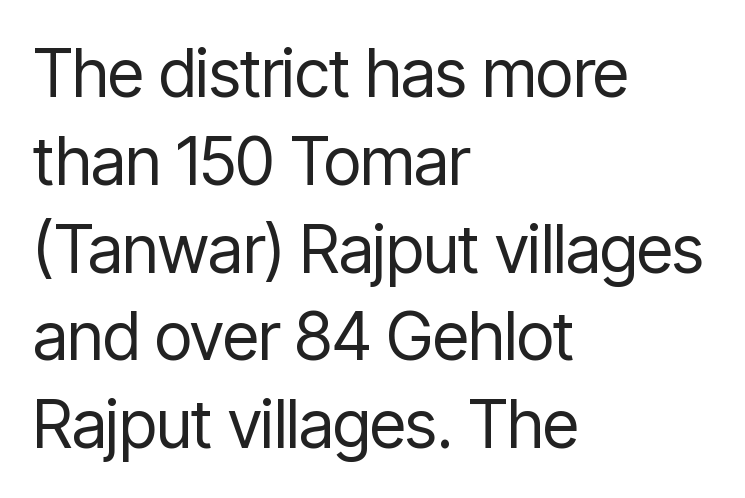
Q: Is the text bold? A: No.
Q: Is the text italic (slanted)? A: No, it is upright.
Q: Is the typeface a serif or a sans-serif typeface? A: Sans-serif.
Q: Is the text underlined? A: No.
Q: How is the paragraph aligned? A: Left-aligned.
Q: Is the spacing between letters normal or unusually wide? A: Normal.
Q: Is the spacing between lines tight, normal or loose? A: Normal.
Q: Width (condensed, normal, or wide)? A: Condensed.
Q: Stroke contrast? A: Low.
Q: x-height? A: Medium.
Q: Monospaced? A: No.
